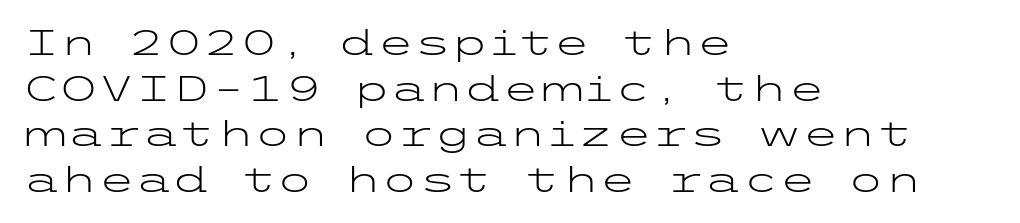
The passage shown is not bold in any degree. Typographically, this falls in the sans-serif category. The block of text has a typical density, with ordinary space between rows. Descenders are the only things crossing below the line. This is roman type, the default non-slanted kind.
